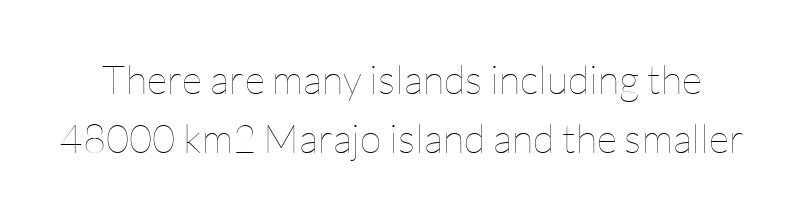
{"italic": "no", "bold": "no", "weight": "thin", "width": "normal", "stroke_contrast": "low", "x_height": "medium", "monospaced": "no", "underline": "no", "line_spacing": "normal", "line_spacing_ratio": 1.47, "letter_spacing": "normal", "letter_spacing_em": 0.0, "glyph_px": 40}
